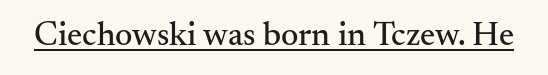
The image shows 34 px serif type, upright; set normal letter spacing, underlined; medium stroke contrast and a small x-height.
